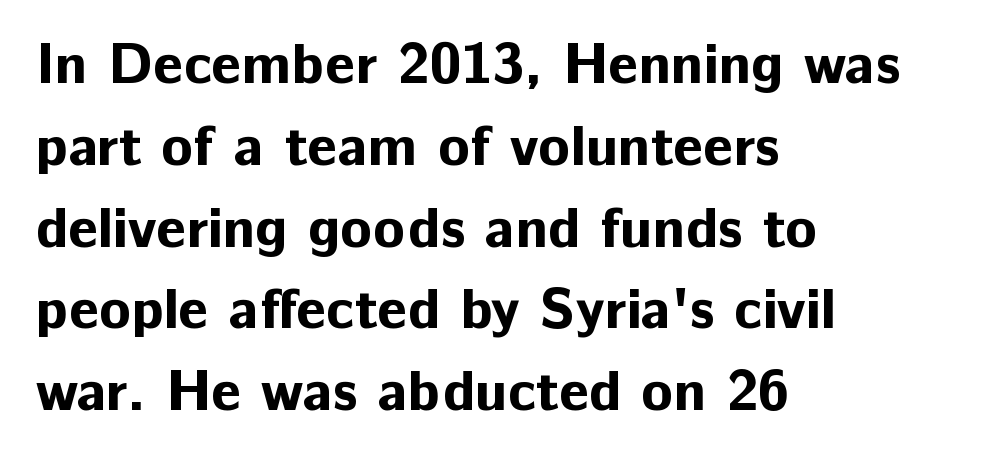
These lines sit exactly where default settings would place them. Letter spacing: default. A typesetter would mark this as roman, not italic. Bare-footed words on every line. The face used here is proportionally spaced, like ordinary book or web type.
